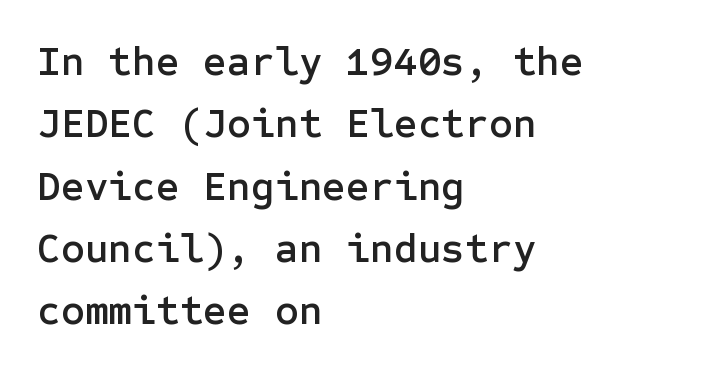
The image shows 41 px sans-serif type, upright; set left-aligned, normal line spacing (1.52x), normal letter spacing, not underlined; low stroke contrast and a medium x-height.
